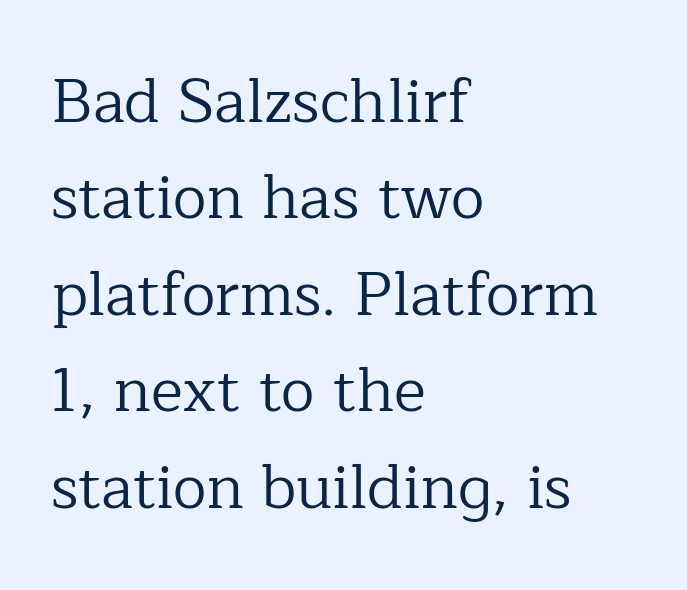
{"serif": "yes", "italic": "no", "bold": "no", "weight": "regular", "width": "normal", "stroke_contrast": "low", "x_height": "medium", "monospaced": "no", "underline": "no", "align": "left", "line_spacing": "normal", "line_spacing_ratio": 1.58, "letter_spacing": "normal", "letter_spacing_em": 0.0, "glyph_px": 61}
